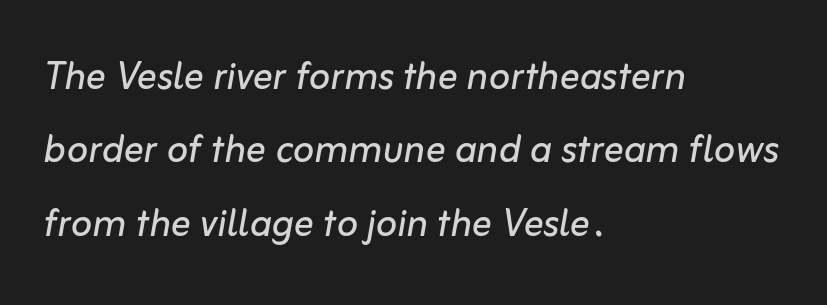
The image shows 50 px regular-weight type, italic (leaning right); set left-aligned, normal line spacing (1.47x), normal letter spacing, not underlined; low stroke contrast and a medium x-height.
